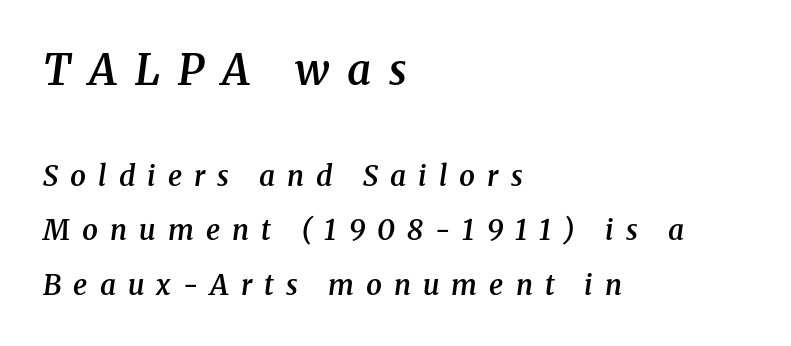
Is the type slanted? Yes — the strokes lean at a clear angle. Compared with an ordinary text face, these strokes are moderately heavier — a semibold. Vertically, the passage feels expansive, rows floating well apart. The tracking reads as deliberately expanded to a designer's eye. Does the type have serifs? Yes, each stem ends in a small foot.
